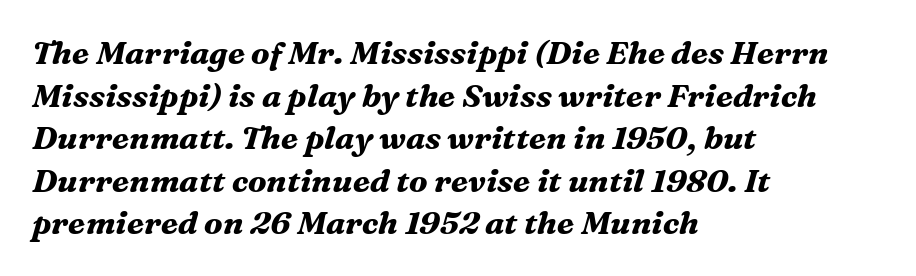
The image shows 32 px bold serif type, italic (leaning right); set left-aligned, normal line spacing (1.33x), normal letter spacing, not underlined; medium stroke contrast and a medium x-height.
